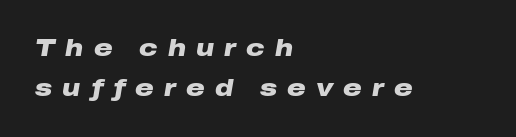
The image shows 23 px bold type, italic (leaning right); set left-aligned, line spacing 1.76x, unusually wide letter spacing (+0.44 em), not underlined.
